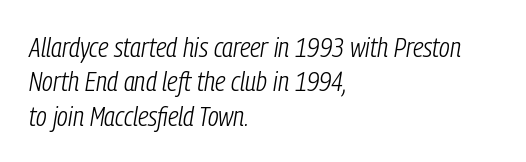
Q: Is the text bold? A: No.
Q: Is the text italic (slanted)? A: Yes, it leans right by about 9 degrees.
Q: Is the text underlined? A: No.
Q: How is the paragraph aligned? A: Left-aligned.
Q: Is the spacing between letters normal or unusually wide? A: Normal.
Q: Width (condensed, normal, or wide)? A: Condensed.
Q: Stroke contrast? A: Low.
Q: x-height? A: Medium.
Q: Monospaced? A: No.
